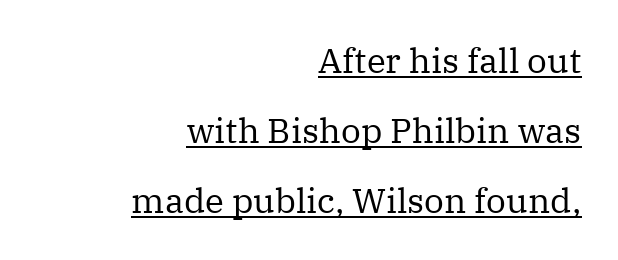
The image shows 35 px regular-weight serif type, upright; set right-aligned, loose line spacing (2.0x), normal letter spacing, underlined; medium stroke contrast and a medium x-height.
